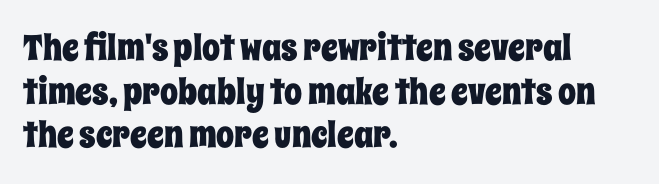
{"italic": "no", "width": "condensed", "stroke_contrast": "low", "x_height": "large", "monospaced": "no", "underline": "no", "align": "left", "line_spacing_ratio": 1.21, "letter_spacing": "normal", "letter_spacing_em": 0.0, "glyph_px": 36}
